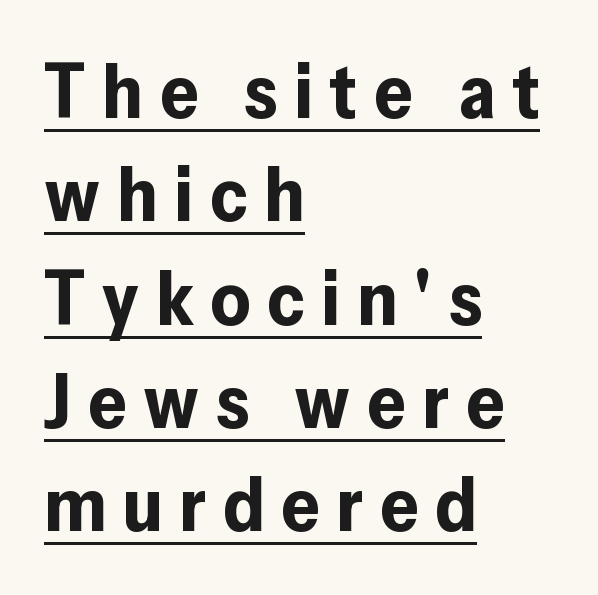
This sample carries an underscore along the baseline area. The lettering stays uniformly vertical, giving the passage a roman look. The lines sit at an ordinary, default distance from one another. Spacing verdict: proportional, widths tailored to each character. Notice how thick the strokes are: this is what a full bold looks like. Nope, no serifs anywhere on these letters.
